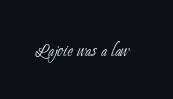
The image shows 26 px text type; set normal letter spacing, not underlined.
